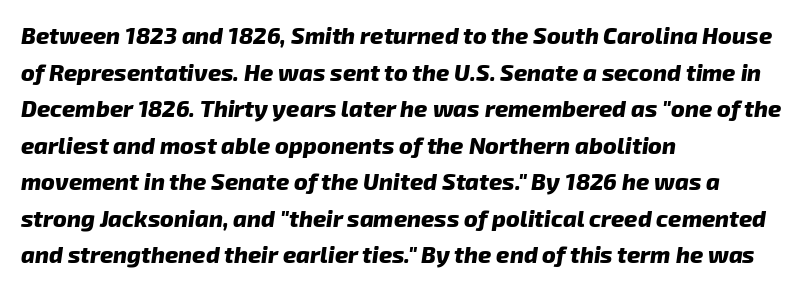
Bold? Absolutely — the strokes are thick and heavy. Each row of text sits above clean, open space. The passage shown has conventional tracking throughout. Reading down the block, your eye returns to a fixed left position each line.
